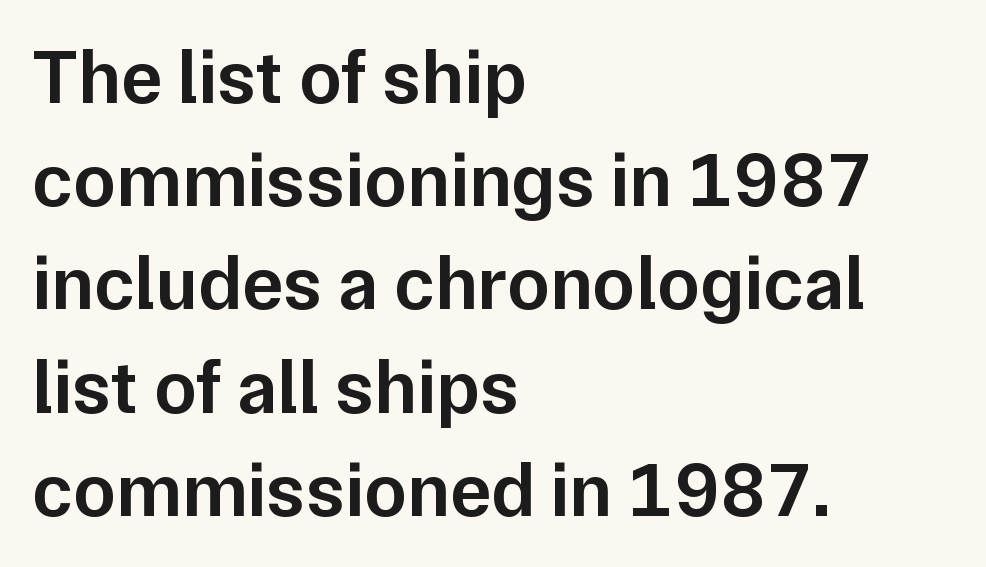
The image shows 77 px semibold sans-serif type, upright; set left-aligned, normal line spacing (1.34x), normal letter spacing, not underlined; low stroke contrast and a medium x-height.
